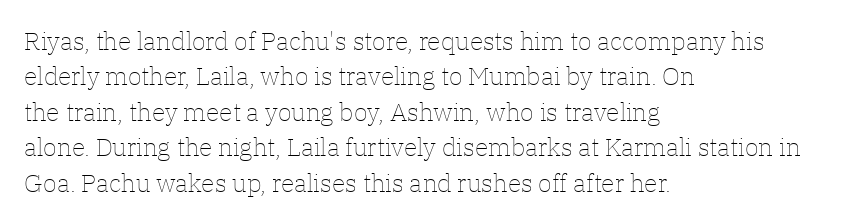
{"italic": "no", "bold": "no", "underline": "no", "align": "left", "line_spacing": "normal", "line_spacing_ratio": 1.42, "letter_spacing": "normal", "letter_spacing_em": 0.0, "glyph_px": 25}
